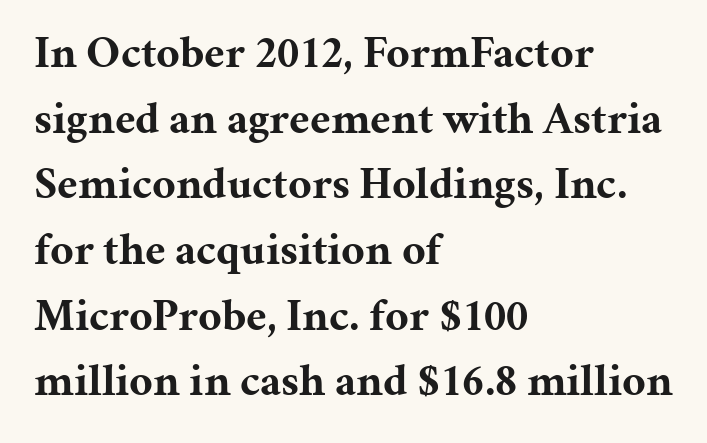
Beneath every word, the page is bare. This sample keeps an unexceptional amount of space between lines. The rendering uses natural spacing where letterforms have individual widths. Compared with an ordinary text face, these strokes are far heavier — a full bold.
